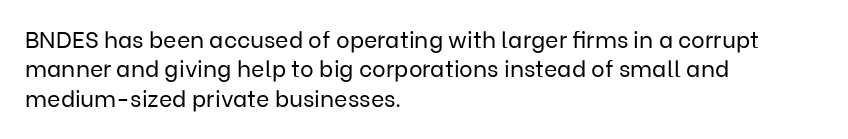
The image shows 23 px text type, upright; set left-aligned, normal line spacing (1.28x), normal letter spacing, not underlined.
